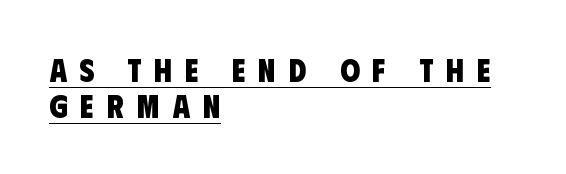
The image shows 32 px heavy, condensed sans-serif type; set left-aligned, tight line spacing (1.11x), unusually wide letter spacing (+0.4 em), underlined; low stroke contrast and a large x-height.
